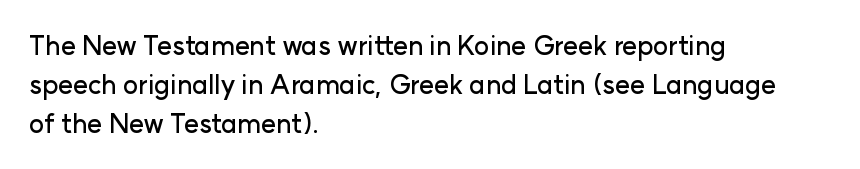
The image shows 26 px text type, upright; set left-aligned, normal line spacing (1.5x), normal letter spacing, not underlined.
